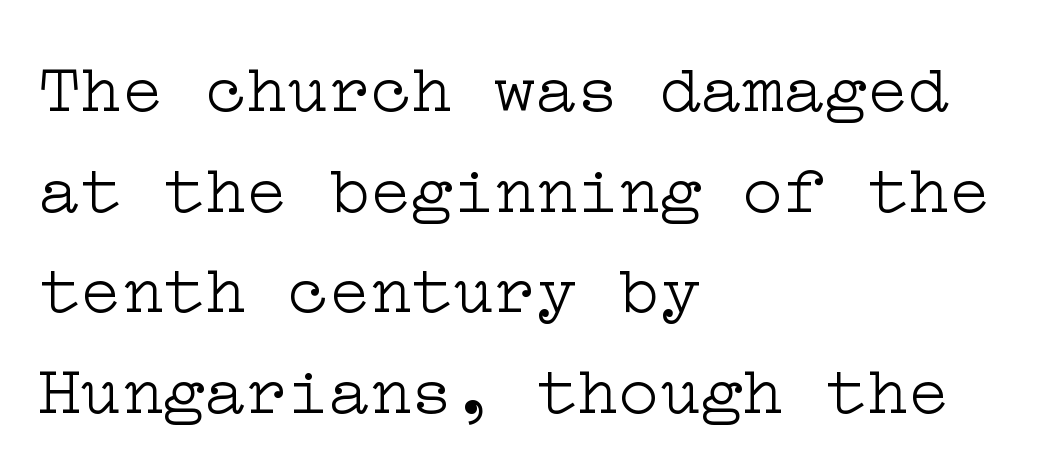
Alignment: flush left. The strip under each line holds only bare page. Normally led — the rows are evenly, conventionally spaced. Examine the stroke ends and you'll spot serifs. The lettering stays uniformly vertical, giving the passage a roman look.
